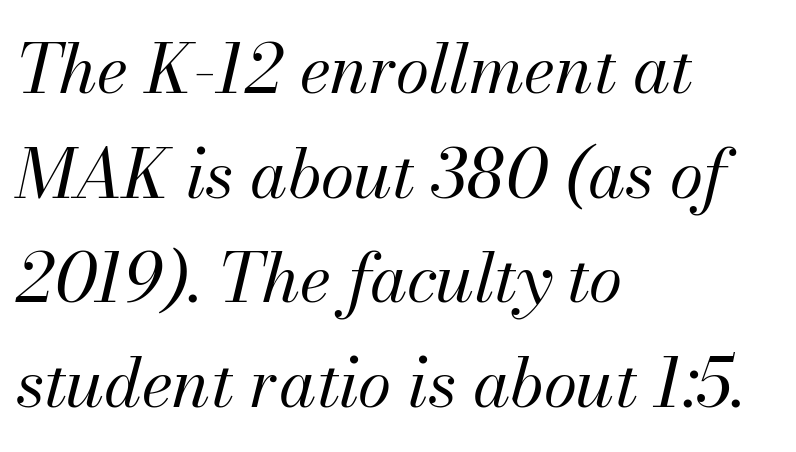
The image shows 68 px regular-weight type, italic (leaning right); set left-aligned, normal line spacing (1.54x), normal letter spacing, not underlined; medium stroke contrast and a small x-height.
